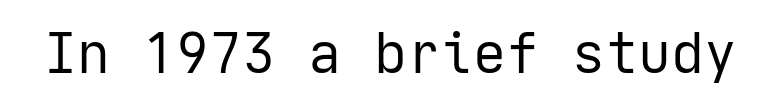
The strokes carry an ordinary text weight at most. The type family on display is of the sans-serif kind. Nobody touched the tracking dial on this one. Every stem runs plumb, perpendicular to the baseline.
